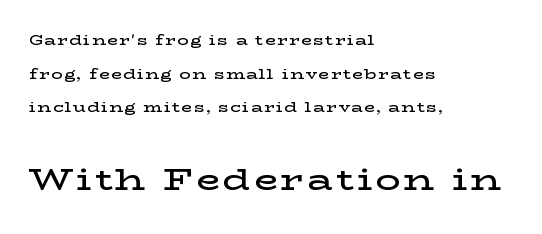
{"serif": "yes", "italic": "no", "bold": "semi", "weight": "semibold", "width": "wide", "stroke_contrast": "low", "x_height": "medium", "monospaced": "no", "underline": "no", "align": "left", "line_spacing": "loose", "line_spacing_ratio": 2.41, "larger_block": "second", "size_ratio": 2.21, "glyph_px": 31}
